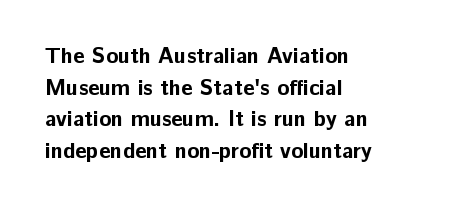
The image shows 22 px bold type, upright; set left-aligned, normal line spacing (1.44x), normal letter spacing, not underlined.
